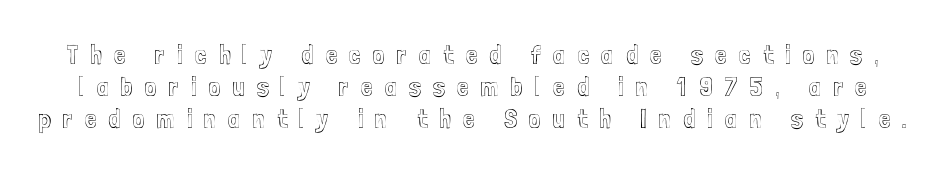
{"italic": "no", "underline": "no", "line_spacing_ratio": 1.23, "letter_spacing": "wide", "letter_spacing_em": 0.47, "glyph_px": 26}
